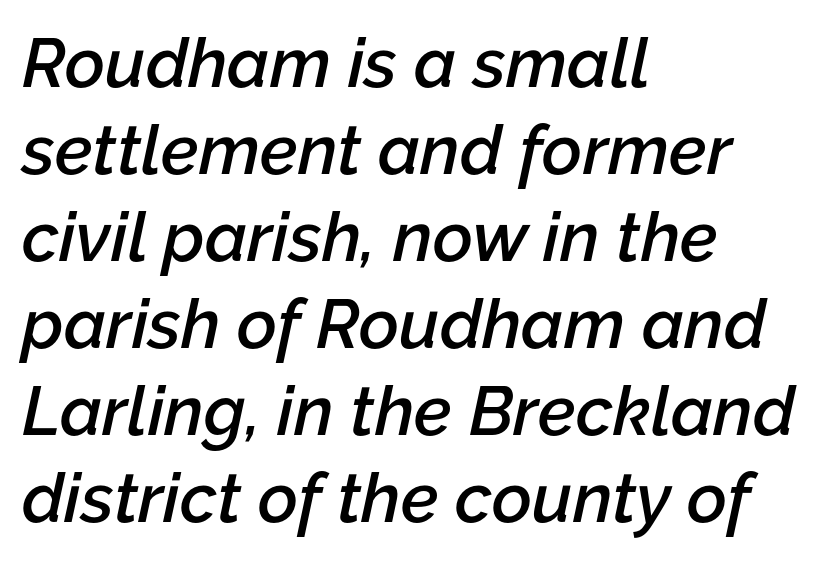
The image shows 69 px semibold type, italic (leaning right); set left-aligned, normal line spacing (1.26x), normal letter spacing, not underlined; low stroke contrast and a medium x-height.
